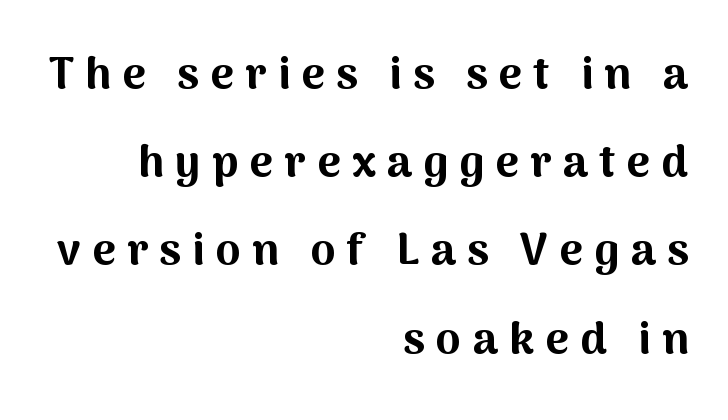
Visually the block forms a straight wall on the right and a jagged coastline on the left. This sample has the flowing, uneven cadence of proportional lettering. Loosely led — the rows are spread out. The foot of each line stays bare and open.
